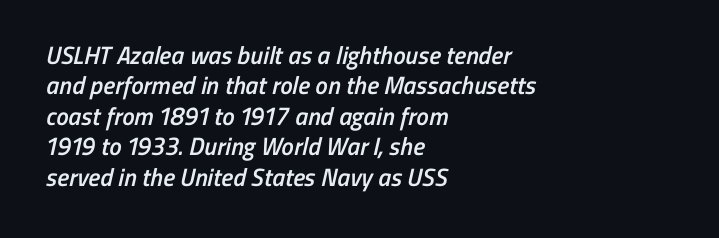
Q: Is the text bold? A: Semi-bold.
Q: Is the text underlined? A: No.
Q: How is the paragraph aligned? A: Left-aligned.
Q: Is the spacing between letters normal or unusually wide? A: Normal.
